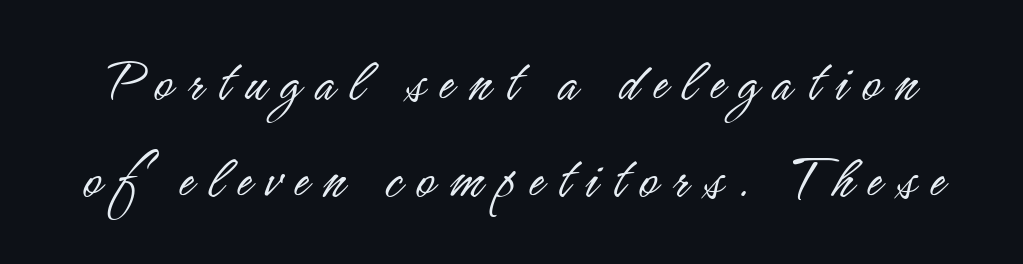
The image shows 63 px light, condensed sans-serif type; set normal line spacing (1.54x), unusually wide letter spacing (+0.23 em), not underlined; low stroke contrast and a small x-height.
